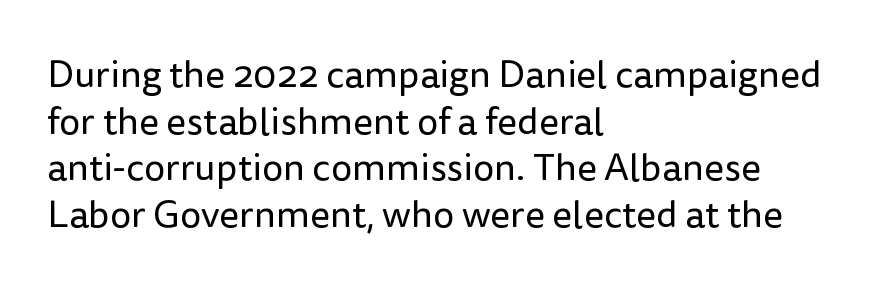
The horizontal fit of the characters is conventional and even. On a weight scale, this lands at 450 or below. The letters carry no serifs — their stems end cleanly without finishing strokes. The text block is weighted toward the left margin, trailing off unevenly rightward. Check under the words: just untouched page. The typography opts for an upright posture over an oblique one.
